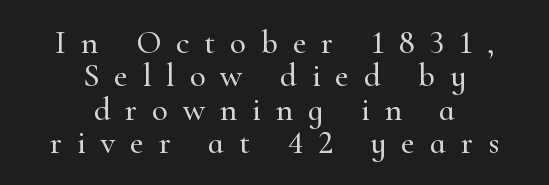
Looks like regular typesetting: each glyph gets only the width it needs. Does the leading feel generous? Not at all — it's pinched. The paragraph has two soft edges and a firm central axis. Check the space under the baseline: it is left empty.
